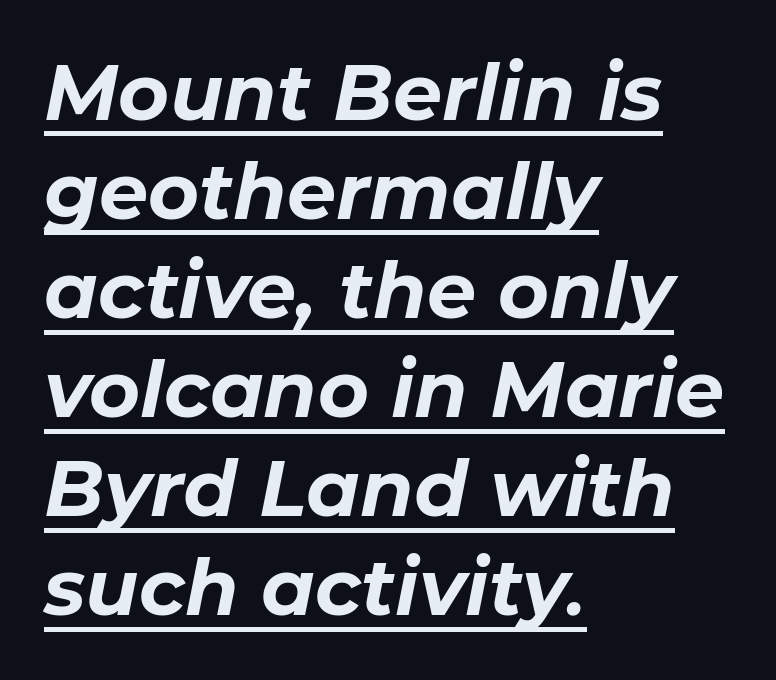
There is no visible air inserted between adjacent glyphs. Quick note: italic. Underline: present. Line starts are locked; line ends wander. Heft: maximum for text — a bold.
